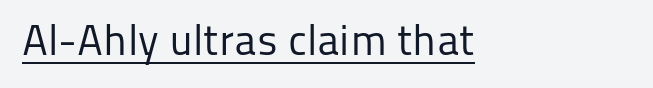
Q: Is the text bold? A: No.
Q: Is the text italic (slanted)? A: No, it is upright.
Q: Is the typeface a serif or a sans-serif typeface? A: Sans-serif.
Q: Is the text underlined? A: Yes.
Q: How is the paragraph aligned? A: Left-aligned.
Q: Is the spacing between letters normal or unusually wide? A: Normal.
Q: Width (condensed, normal, or wide)? A: Normal.
Q: Stroke contrast? A: Low.
Q: x-height? A: Medium.
Q: Monospaced? A: No.
